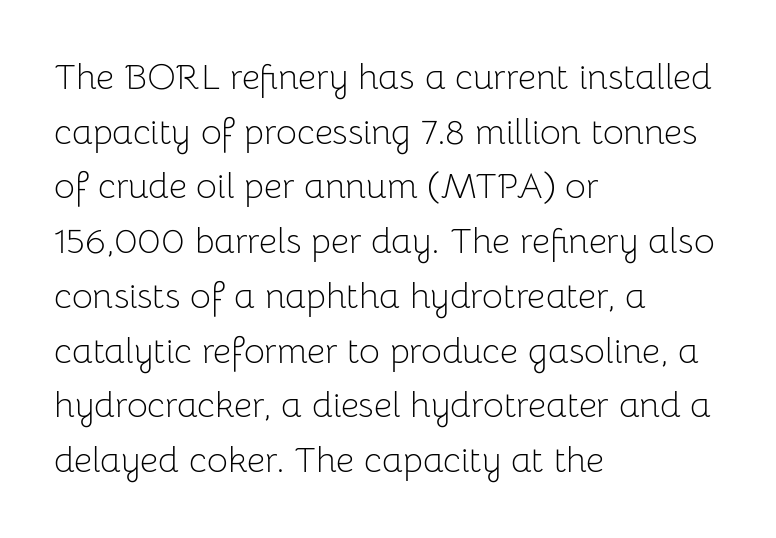
The passage shown is typed in a proportional face where columns would drift. Posture: upright roman. Check where the strokes stop: nothing finishes them off — pure sans. Tracking value appears to be zero — textbook default spacing. Lines of text with bare space underneath. Summary of weight: not heavy and not bold.
